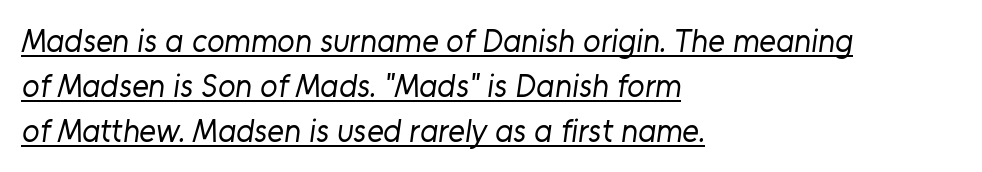
{"serif": "no", "bold": "no", "weight": "regular", "width": "normal", "stroke_contrast": "low", "x_height": "medium", "monospaced": "no", "underline": "yes", "align": "left", "line_spacing": "normal", "line_spacing_ratio": 1.41, "letter_spacing": "normal", "letter_spacing_em": 0.0, "glyph_px": 32}
